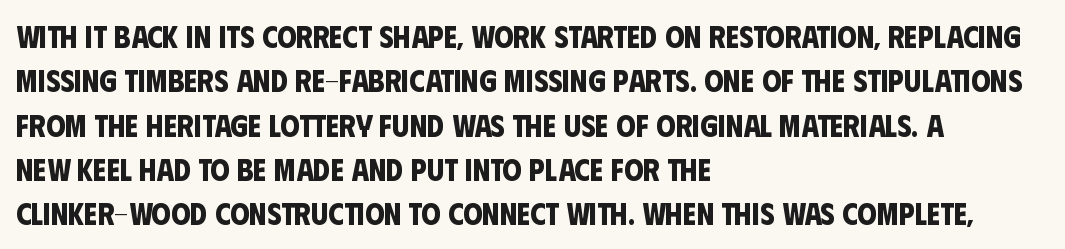
Q: Is the text bold? A: Yes.
Q: Is the typeface a serif or a sans-serif typeface? A: Sans-serif.
Q: Is the text underlined? A: No.
Q: How is the paragraph aligned? A: Left-aligned.
Q: Is the spacing between letters normal or unusually wide? A: Normal.
Q: Is the spacing between lines tight, normal or loose? A: Normal.
Q: Width (condensed, normal, or wide)? A: Condensed.
Q: Stroke contrast? A: Low.
Q: x-height? A: Large.
Q: Monospaced? A: No.
